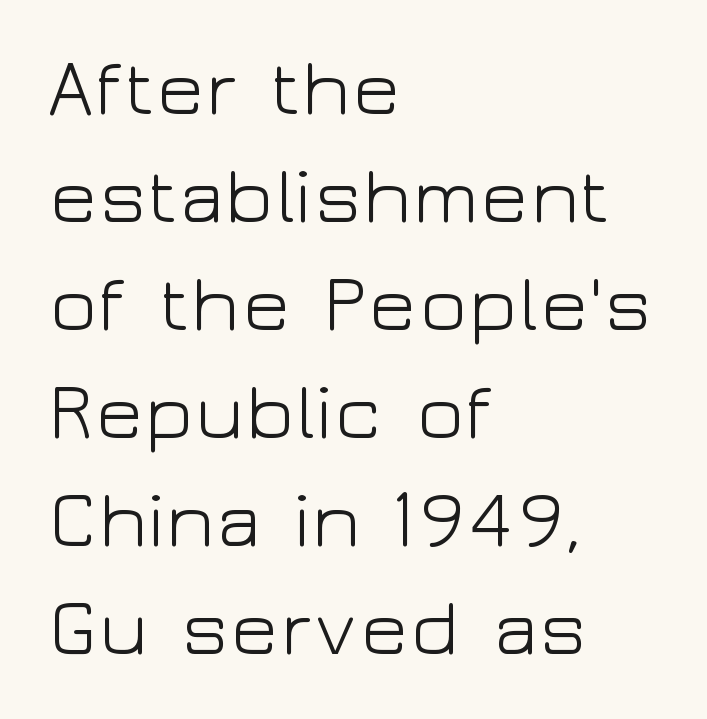
The image shows 80 px light, wide sans-serif type, upright; set left-aligned, normal line spacing (1.35x), normal letter spacing, not underlined; low stroke contrast and a medium x-height.
